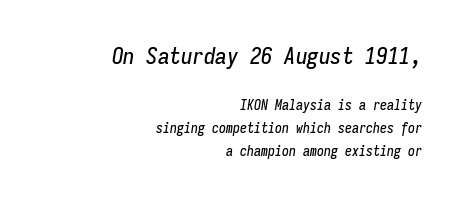
{"italic": "yes", "lean": "right", "slant_degrees": 9, "underline": "no", "align": "right", "line_spacing": "normal", "line_spacing_ratio": 1.61, "letter_spacing": "normal", "letter_spacing_em": 0.0, "larger_block": "first", "size_ratio": 1.64, "glyph_px": 23}
